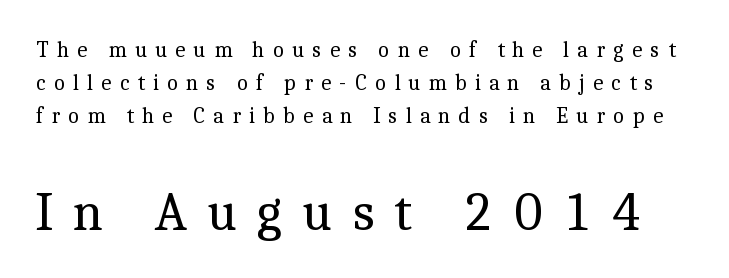
The image shows 54 px regular-weight serif type, upright; set normal line spacing (1.49x), unusually wide letter spacing (+0.36 em), not underlined; the second (bottom) block is 2.45x larger; a medium x-height.
